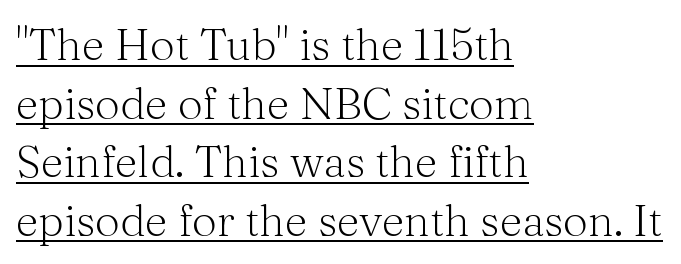
Q: Is the text bold? A: No.
Q: Is the text italic (slanted)? A: No, it is upright.
Q: Is the typeface a serif or a sans-serif typeface? A: Serif.
Q: Is the text underlined? A: Yes.
Q: How is the paragraph aligned? A: Left-aligned.
Q: Is the spacing between letters normal or unusually wide? A: Normal.
Q: Is the spacing between lines tight, normal or loose? A: Normal.
Q: Width (condensed, normal, or wide)? A: Normal.
Q: Stroke contrast? A: Medium.
Q: x-height? A: Medium.
Q: Monospaced? A: No.
